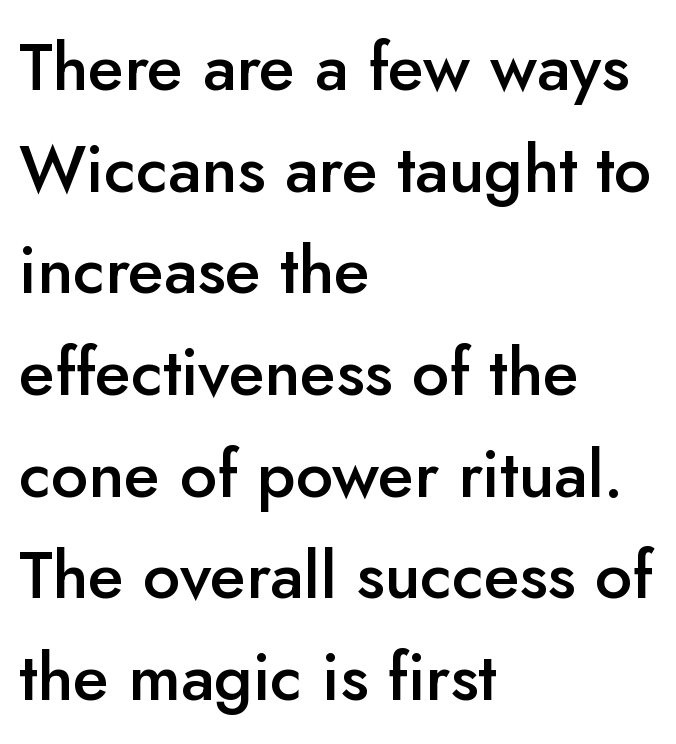
Q: Is the text bold? A: Semi-bold.
Q: Is the text italic (slanted)? A: No, it is upright.
Q: Is the typeface a serif or a sans-serif typeface? A: Sans-serif.
Q: Is the text underlined? A: No.
Q: How is the paragraph aligned? A: Left-aligned.
Q: Is the spacing between letters normal or unusually wide? A: Normal.
Q: Is the spacing between lines tight, normal or loose? A: Normal.
Q: Width (condensed, normal, or wide)? A: Normal.
Q: Stroke contrast? A: Low.
Q: x-height? A: Small.
Q: Monospaced? A: No.
